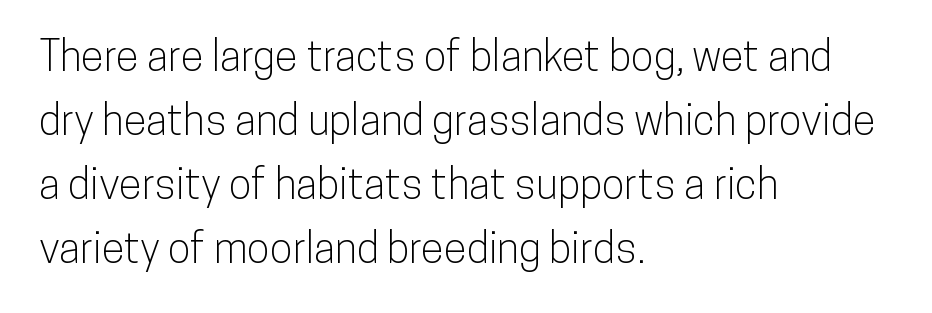
{"serif": "no", "italic": "no", "width": "condensed", "stroke_contrast": "low", "x_height": "medium", "monospaced": "no", "underline": "no", "align": "left", "line_spacing": "normal", "line_spacing_ratio": 1.52, "letter_spacing": "normal", "letter_spacing_em": 0.0, "glyph_px": 42}
